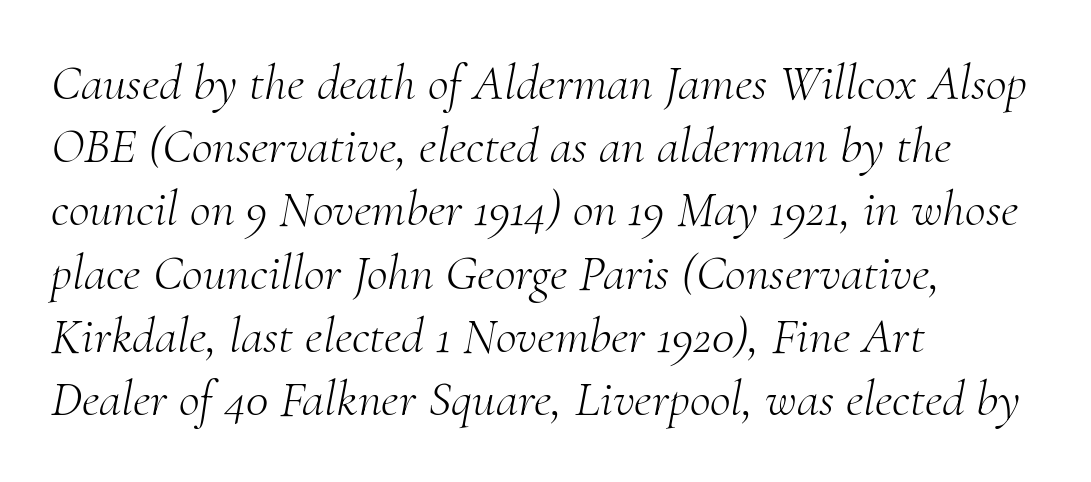
The glyphs are unaccompanied by any horizontal stroke below them. To sum up the face: it has serifs. Letters have the restrained weight of plain body copy at most. A typesetter would call this zero additional tracking. Character widths vary here, with narrow letters taking less room than wide ones. These lines were composed using italics.
